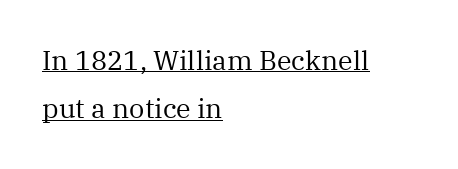
Q: Is the text bold? A: No.
Q: Is the text italic (slanted)? A: No, it is upright.
Q: Is the text underlined? A: Yes.
Q: How is the paragraph aligned? A: Left-aligned.
Q: Is the spacing between letters normal or unusually wide? A: Normal.
